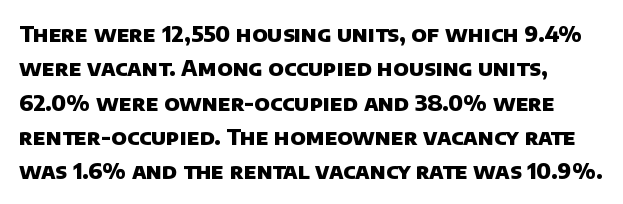
Q: Is the text bold? A: Yes.
Q: Is the text underlined? A: No.
Q: Is the spacing between letters normal or unusually wide? A: Normal.
Q: Is the spacing between lines tight, normal or loose? A: Normal.
